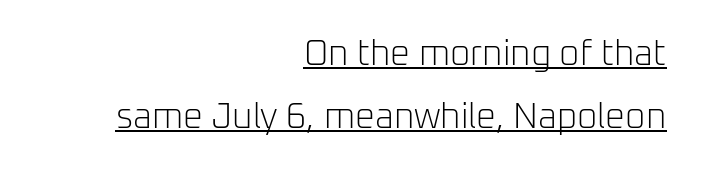
The image shows 35 px light sans-serif type, upright; set right-aligned, line spacing 1.8x, normal letter spacing, underlined; low stroke contrast and a medium x-height.
